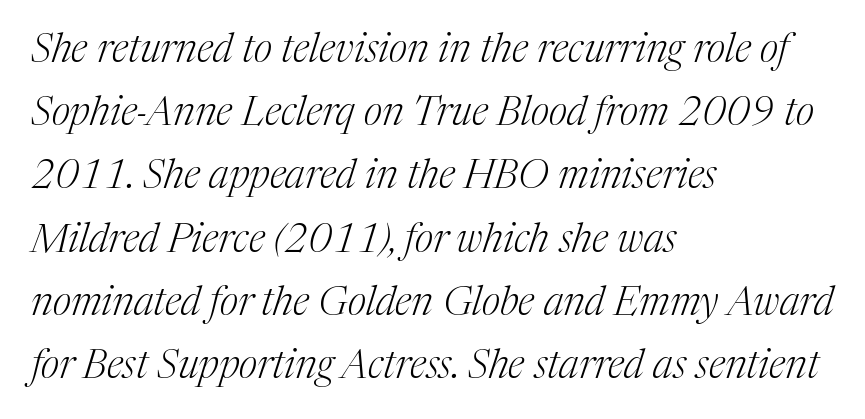
The ragged edge is on the right, which tells us the setting is flush left. The letters sit at their default tracking, neither squeezed nor spread. Slant detected: the letters are inclined. A bare baseline throughout the passage. The lines sit at an ordinary, default distance from one another. Small tapered or slab feet sit at the stroke ends, so this counts as serif.
